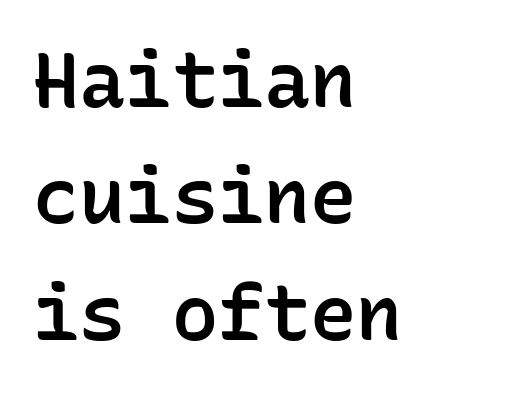
Q: Is the text bold? A: Semi-bold.
Q: Is the text italic (slanted)? A: No, it is upright.
Q: Is the typeface a serif or a sans-serif typeface? A: Sans-serif.
Q: Is the text underlined? A: No.
Q: How is the paragraph aligned? A: Left-aligned.
Q: Is the spacing between letters normal or unusually wide? A: Normal.
Q: Is the spacing between lines tight, normal or loose? A: Normal.
Q: Width (condensed, normal, or wide)? A: Normal.
Q: Stroke contrast? A: Low.
Q: x-height? A: Medium.
Q: Monospaced? A: Yes.
